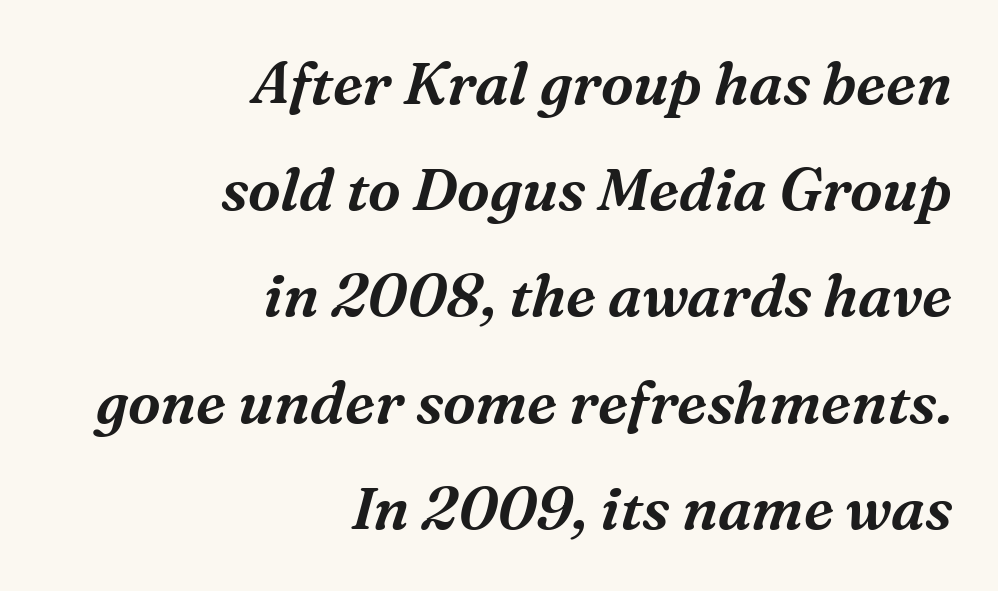
Q: Is the text italic (slanted)? A: Yes, it leans right by about 16 degrees.
Q: Is the typeface a serif or a sans-serif typeface? A: Serif.
Q: Is the text underlined? A: No.
Q: How is the paragraph aligned? A: Right-aligned.
Q: Is the spacing between letters normal or unusually wide? A: Normal.
Q: Width (condensed, normal, or wide)? A: Normal.
Q: Stroke contrast? A: Medium.
Q: x-height? A: Medium.
Q: Monospaced? A: No.
